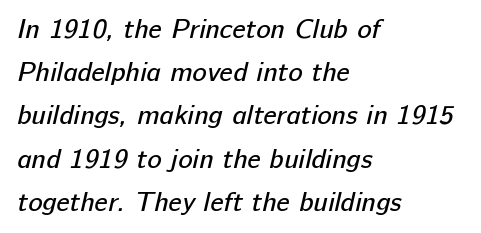
The image shows 27 px text type; set left-aligned, normal line spacing (1.6x), normal letter spacing, not underlined.
